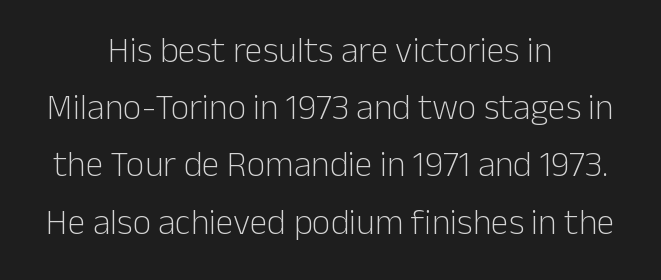
{"serif": "no", "italic": "no", "bold": "no", "weight": "light", "width": "normal", "stroke_contrast": "low", "x_height": "medium", "monospaced": "no", "underline": "no", "align": "center", "line_spacing": "normal", "line_spacing_ratio": 1.59, "letter_spacing": "normal", "letter_spacing_em": 0.0, "glyph_px": 36}
